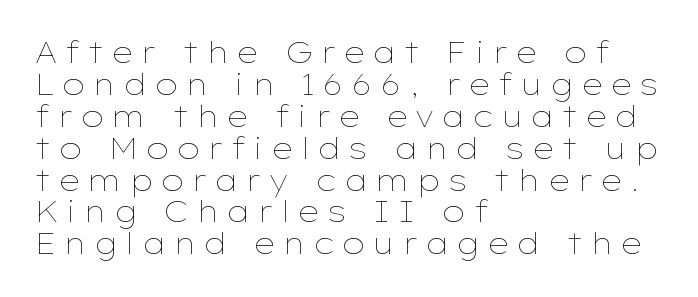
Q: Is the text bold? A: No.
Q: Is the text italic (slanted)? A: No, it is upright.
Q: Is the text underlined? A: No.
Q: How is the paragraph aligned? A: Left-aligned.
Q: Is the spacing between letters normal or unusually wide? A: Unusually wide.
Q: Is the spacing between lines tight, normal or loose? A: Tight.
Q: Width (condensed, normal, or wide)? A: Wide.
Q: Stroke contrast? A: Low.
Q: x-height? A: Medium.
Q: Monospaced? A: No.
